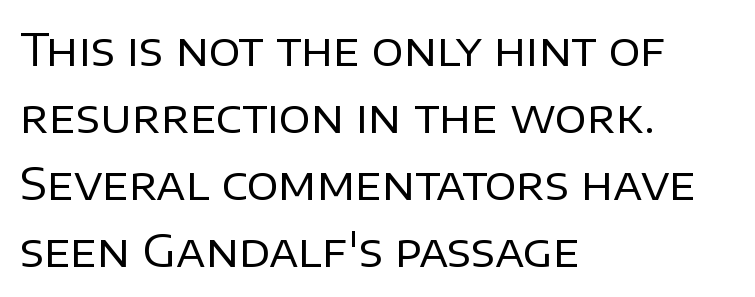
Italic: no, the glyphs are upright roman. Stem width sits at or under what a default text font uses. What stands out about the letter spacing? Nothing — it is the standard amount. Spacing verdict: proportional, widths tailored to each character. Look at the bottom of the vertical strokes: they stop flat, with no serifs.
